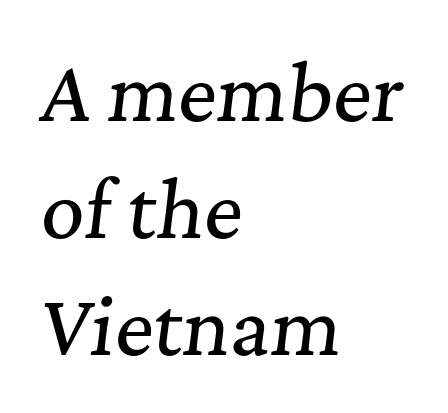
{"serif": "yes", "italic": "yes", "lean": "right", "slant_degrees": 7, "width": "normal", "stroke_contrast": "medium", "x_height": "medium", "monospaced": "no", "underline": "no", "align": "left", "line_spacing": "normal", "line_spacing_ratio": 1.56, "letter_spacing": "normal", "letter_spacing_em": 0.0, "glyph_px": 75}
